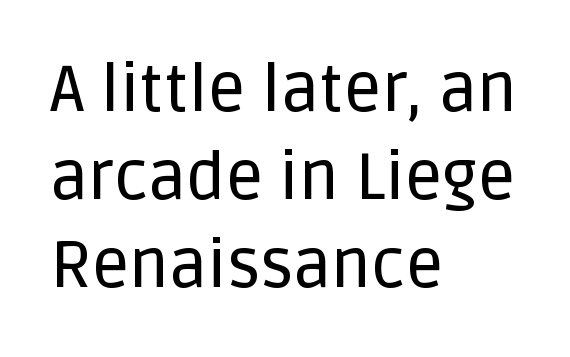
Short note: letters normally spaced. Successive baselines arrive at the customary interval. The type sits square on the baseline with zero lean. Proportional: the letters do not fall into vertical columns. The paragraph shown leans on its left margin. The rendering shows plain stroke endings on the letterforms — a sans-serif design.
